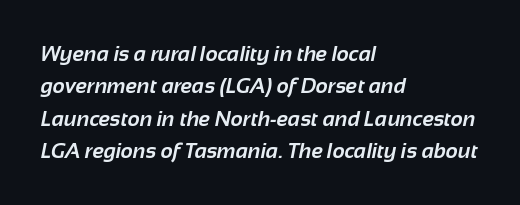
The passage shown stacks its lines at a standard gap. The line texture is even and compact thanks to regular tracking. The lines are quadded left. In terms of weight, the rendering is a true, heavy bold. The foot of each line stays bare and open.
